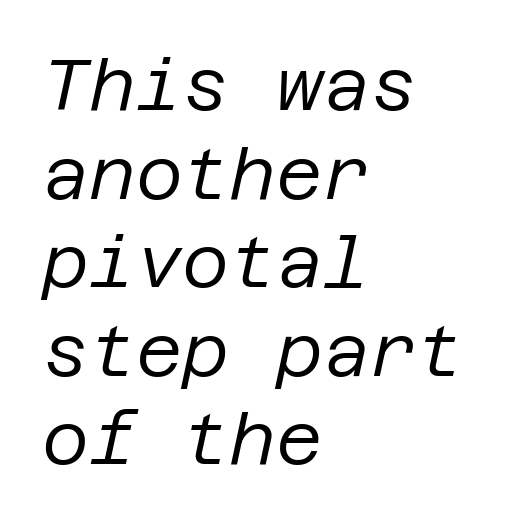
Each row of text sits above clean, open space. Slanted lettering throughout. The horizontal fit of the characters is conventional and even. Every row of glyphs begins at an identical x-position on the left. Each stroke keeps to a modest, everyday thickness or less.
